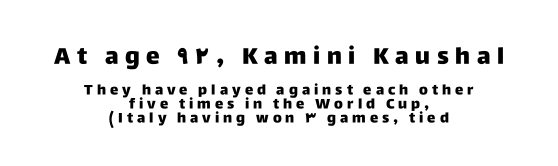
The image shows 23 px text type, upright; set centered, tight line spacing (0.99x), unusually wide letter spacing (+0.29 em), not underlined; the first (top) block is 1.64x larger.
